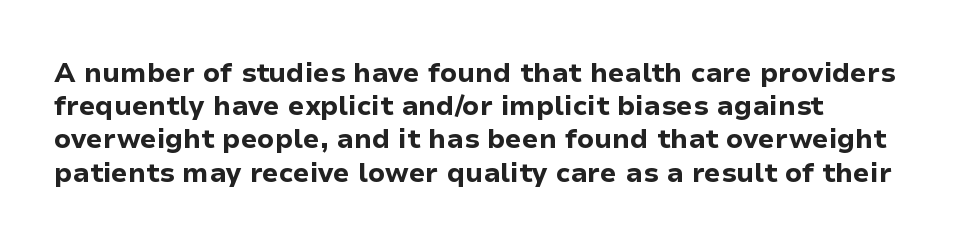
Nobody drew a line under any word here. Letter spacing: default. This is the regular roman posture of the typeface. In terms of weight, the rendering is a true, heavy bold.
